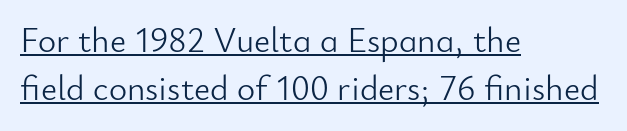
Q: Is the text bold? A: No.
Q: Is the text italic (slanted)? A: No, it is upright.
Q: Is the typeface a serif or a sans-serif typeface? A: Sans-serif.
Q: Is the text underlined? A: Yes.
Q: How is the paragraph aligned? A: Left-aligned.
Q: Is the spacing between letters normal or unusually wide? A: Normal.
Q: Is the spacing between lines tight, normal or loose? A: Normal.
Q: Width (condensed, normal, or wide)? A: Normal.
Q: Stroke contrast? A: Low.
Q: x-height? A: Small.
Q: Monospaced? A: No.
